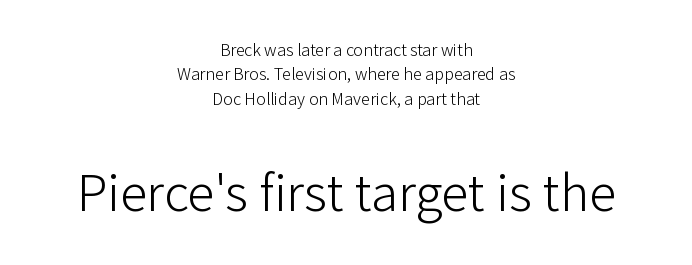
{"serif": "no", "italic": "no", "bold": "no", "weight": "light", "width": "normal", "stroke_contrast": "low", "x_height": "medium", "monospaced": "no", "underline": "no", "align": "center", "line_spacing": "normal", "line_spacing_ratio": 1.36, "letter_spacing": "normal", "letter_spacing_em": 0.0, "larger_block": "second", "size_ratio": 3.06, "glyph_px": 55}
